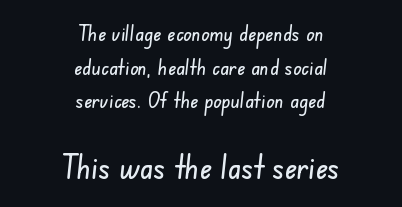
{"serif": "no", "width": "condensed", "stroke_contrast": "low", "x_height": "small", "monospaced": "no", "underline": "no", "align": "center", "line_spacing": "normal", "line_spacing_ratio": 1.53, "letter_spacing": "normal", "letter_spacing_em": 0.0, "larger_block": "second", "size_ratio": 1.5, "glyph_px": 33}
